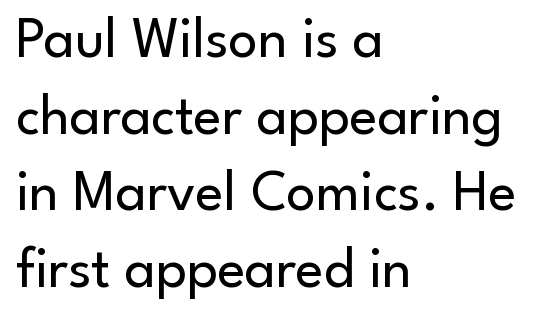
Q: Is the text bold? A: No.
Q: Is the text italic (slanted)? A: No, it is upright.
Q: Is the typeface a serif or a sans-serif typeface? A: Sans-serif.
Q: Is the text underlined? A: No.
Q: How is the paragraph aligned? A: Left-aligned.
Q: Is the spacing between letters normal or unusually wide? A: Normal.
Q: Is the spacing between lines tight, normal or loose? A: Normal.
Q: Width (condensed, normal, or wide)? A: Normal.
Q: Stroke contrast? A: Low.
Q: x-height? A: Small.
Q: Monospaced? A: No.
